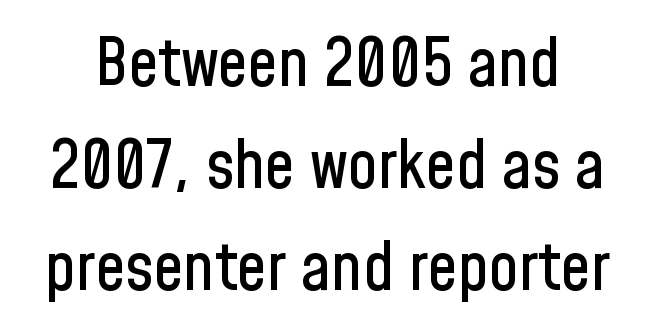
The image shows 67 px condensed sans-serif type, upright; set normal line spacing (1.52x), normal letter spacing, not underlined; low stroke contrast and a medium x-height.
